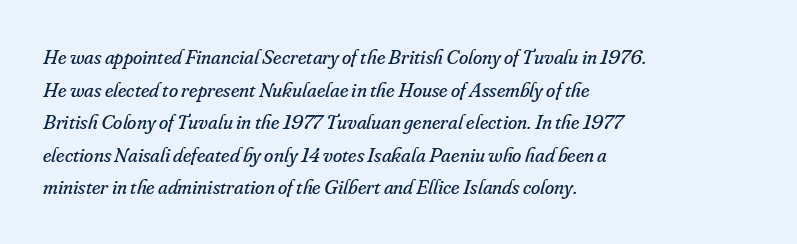
{"italic": "yes", "lean": "right", "slant_degrees": 16, "bold": "no", "underline": "no", "align": "left", "line_spacing": "normal", "line_spacing_ratio": 1.55, "letter_spacing": "normal", "letter_spacing_em": 0.0, "glyph_px": 21}
